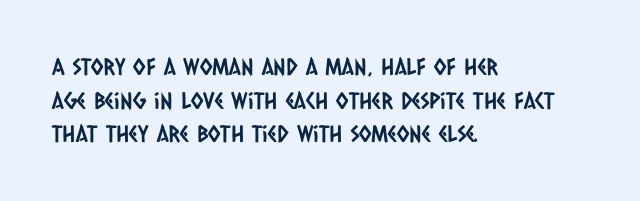
Q: Is the text underlined? A: No.
Q: How is the paragraph aligned? A: Left-aligned.
Q: Is the spacing between letters normal or unusually wide? A: Normal.
Q: Is the spacing between lines tight, normal or loose? A: Normal.
